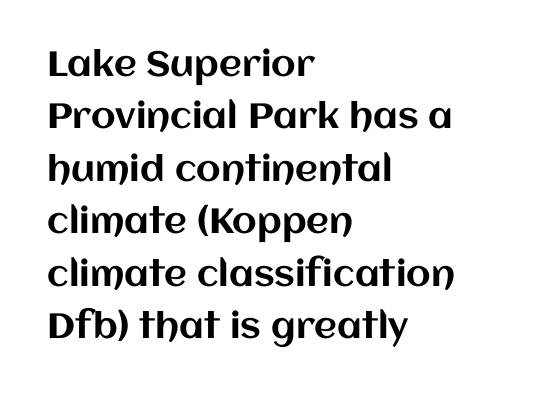
The image shows 35 px text type, upright; set left-aligned, normal line spacing (1.5x), normal letter spacing, not underlined; medium stroke contrast and a large x-height.
